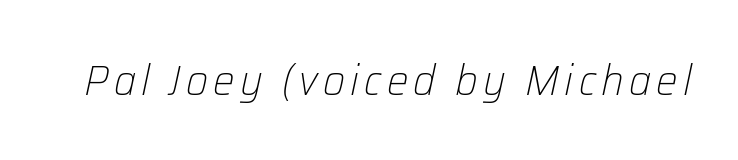
Weight: in the light-to-regular range. The letters advance in unequal steps, a hallmark of proportional type. Anything drawn beneath the words? Only blank space. The lettering tilts uniformly, giving the passage an italic look.
